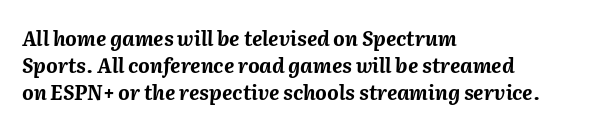
How are the letters spaced? Ordinarily, with no added tracking. Summary of weight: heavy, a full bold. The leading is moderate, giving the passage an even texture. Line beginnings align vertically; line endings do not.
